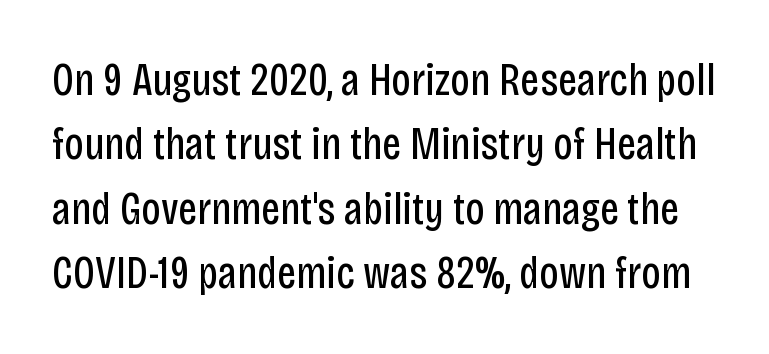
Notice how the stems are strictly vertical — no italics here. This sample uses a sans-serif face. Note the varied advance widths — an 'i' is clearly narrower than an 'm'. The space beneath each line is pristine and unruled.
